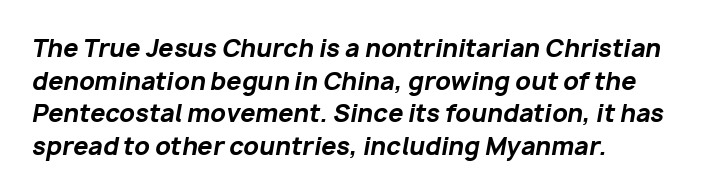
Beneath every word, the page is bare. The letters are bold, with thick, heavy strokes. This sample uses plain, unmodified letter spacing. The rows are spaced the way most documents space them.
